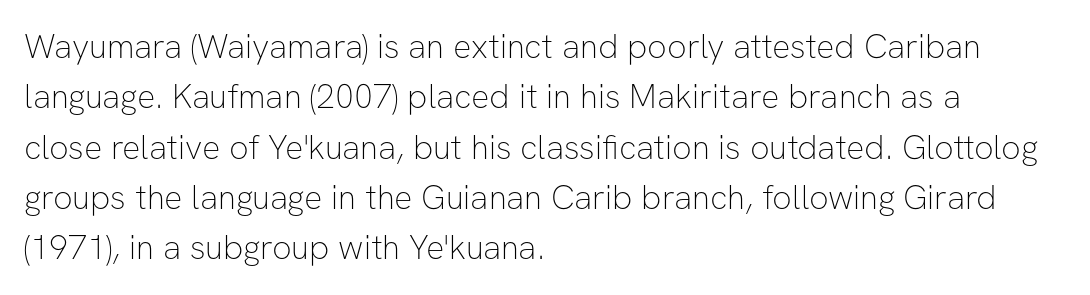
The image shows 34 px thin sans-serif type, upright; set left-aligned, normal line spacing (1.48x), normal letter spacing, not underlined; low stroke contrast and a medium x-height.
